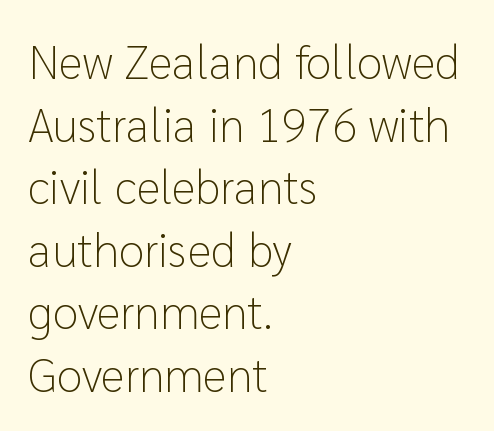
The image shows 47 px light sans-serif type, upright; set left-aligned, normal line spacing (1.33x), normal letter spacing, not underlined; low stroke contrast and a medium x-height.
